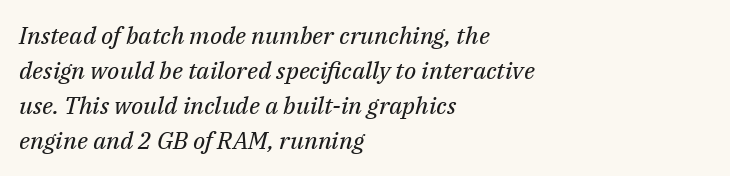
Q: Is the text bold? A: No.
Q: Is the text italic (slanted)? A: Yes, it leans right by about 14 degrees.
Q: Is the text underlined? A: No.
Q: How is the paragraph aligned? A: Left-aligned.
Q: Is the spacing between letters normal or unusually wide? A: Normal.
Q: Is the spacing between lines tight, normal or loose? A: Normal.
